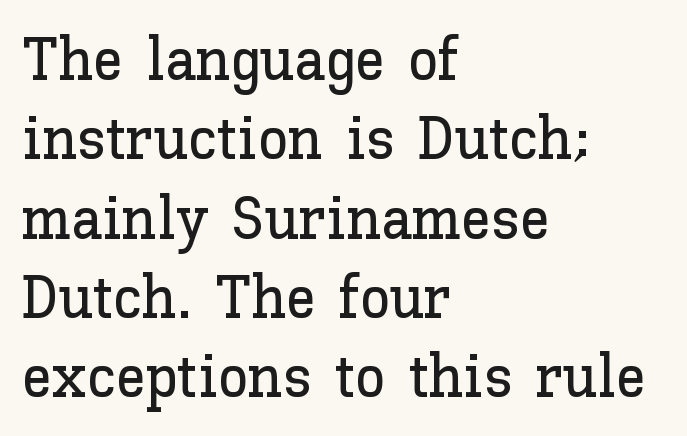
Q: Is the text italic (slanted)? A: No, it is upright.
Q: Is the text underlined? A: No.
Q: How is the paragraph aligned? A: Left-aligned.
Q: Is the spacing between letters normal or unusually wide? A: Normal.
Q: Is the spacing between lines tight, normal or loose? A: Normal.
Q: Width (condensed, normal, or wide)? A: Normal.
Q: Stroke contrast? A: Low.
Q: x-height? A: Medium.
Q: Monospaced? A: No.
